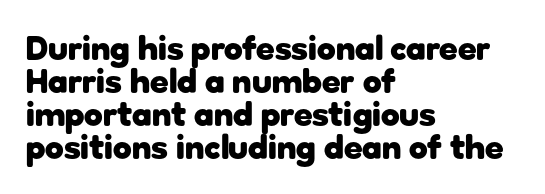
{"serif": "no", "italic": "no", "bold": "yes", "weight": "heavy", "width": "normal", "stroke_contrast": "low", "x_height": "medium", "monospaced": "no", "underline": "no", "align": "left", "line_spacing": "tight", "line_spacing_ratio": 0.97, "letter_spacing": "normal", "letter_spacing_em": 0.0, "glyph_px": 34}
